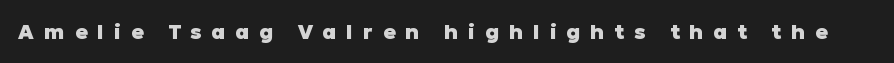
{"italic": "no", "bold": "yes", "underline": "no", "letter_spacing": "wide", "letter_spacing_em": 0.47, "glyph_px": 21}
